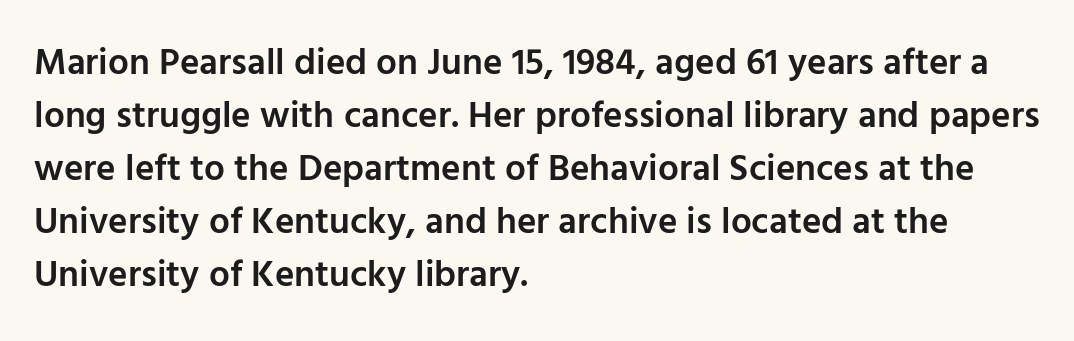
{"serif": "no", "italic": "no", "bold": "semi", "weight": "semibold", "width": "normal", "stroke_contrast": "low", "x_height": "medium", "monospaced": "no", "underline": "no", "align": "left", "line_spacing": "normal", "line_spacing_ratio": 1.43, "letter_spacing": "normal", "letter_spacing_em": 0.0, "glyph_px": 37}
